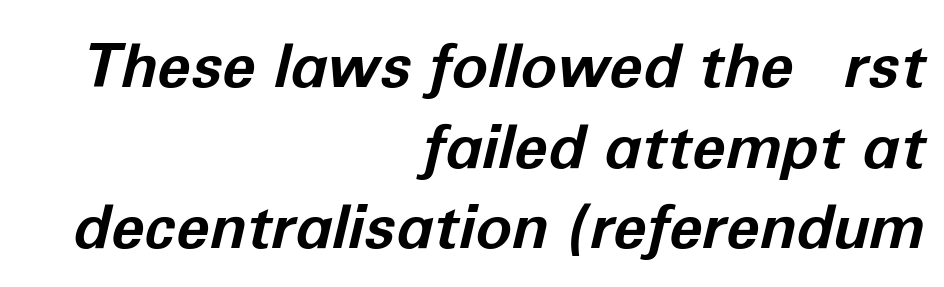
What stands out about the letter spacing? Nothing — it is the standard amount. The words here are not underlined. What weight is shown? A full bold with thick strokes. This block has exactly the height ordinary leading produces. The letters advance in unequal steps, a hallmark of proportional type. In terms of posture, this sample is oblique.
